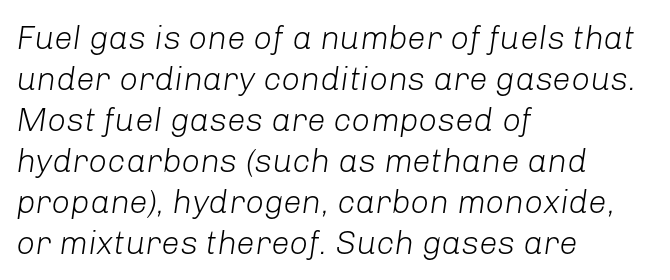
{"italic": "yes", "lean": "right", "slant_degrees": 8, "bold": "no", "weight": "light", "width": "normal", "stroke_contrast": "low", "x_height": "medium", "monospaced": "no", "underline": "no", "align": "left", "line_spacing_ratio": 1.24, "letter_spacing": "normal", "letter_spacing_em": 0.0, "glyph_px": 33}
